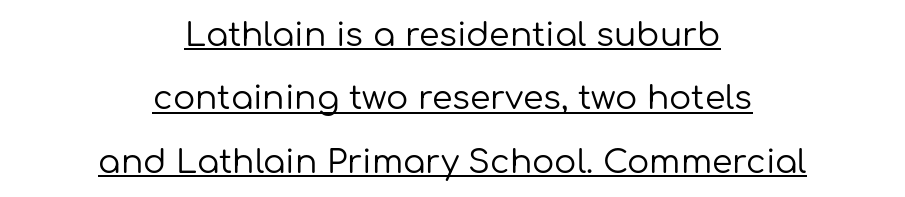
The image shows 33 px regular-weight sans-serif type, upright; set centered, loose line spacing (1.92x), normal letter spacing, underlined; low stroke contrast and a medium x-height.
